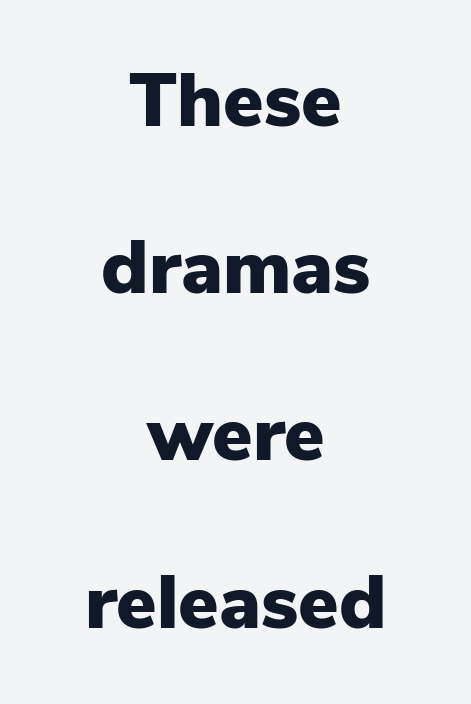
{"serif": "no", "italic": "no", "bold": "yes", "weight": "heavy", "width": "normal", "stroke_contrast": "low", "x_height": "medium", "monospaced": "no", "underline": "no", "align": "center", "line_spacing": "loose", "line_spacing_ratio": 2.2, "letter_spacing": "normal", "letter_spacing_em": 0.0, "glyph_px": 76}
